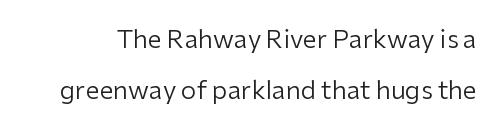
Q: Is the text bold? A: No.
Q: Is the text italic (slanted)? A: No, it is upright.
Q: Is the text underlined? A: No.
Q: Is the spacing between letters normal or unusually wide? A: Normal.
Q: Is the spacing between lines tight, normal or loose? A: Loose.
